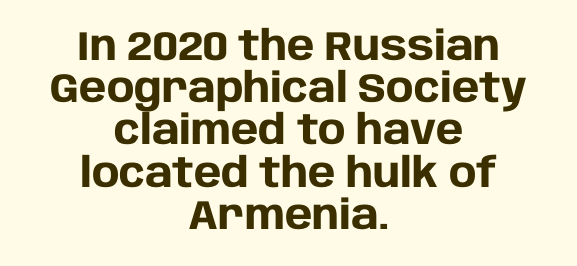
The image shows 41 px heavy sans-serif type, upright; set centered, tight line spacing (1.03x), normal letter spacing, not underlined; low stroke contrast and a large x-height.
